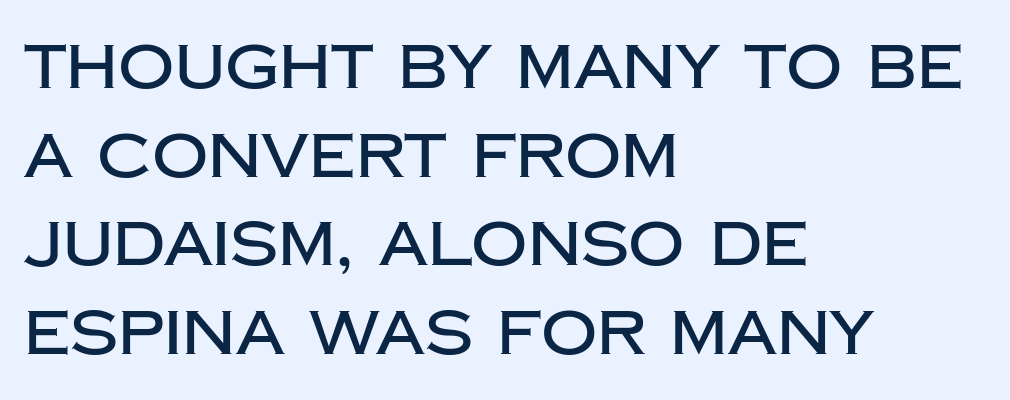
The image shows 62 px sans-serif type, upright; set left-aligned, normal line spacing (1.43x), normal letter spacing, not underlined; low stroke contrast and a large x-height.
